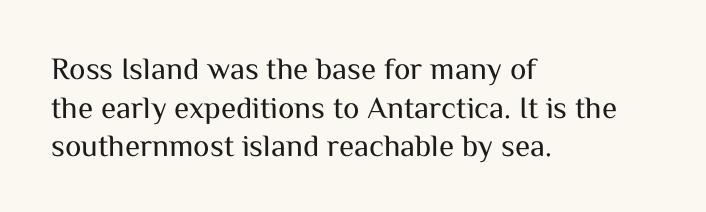
{"serif": "no", "italic": "no", "bold": "no", "weight": "regular", "width": "normal", "stroke_contrast": "medium", "x_height": "medium", "monospaced": "no", "underline": "no", "align": "left", "line_spacing": "normal", "line_spacing_ratio": 1.25, "letter_spacing": "normal", "letter_spacing_em": 0.0, "glyph_px": 31}
